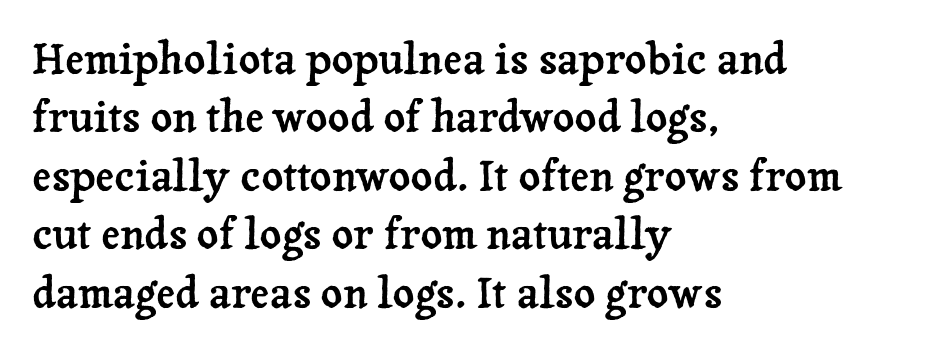
{"serif": "yes", "italic": "no", "width": "normal", "stroke_contrast": "low", "x_height": "medium", "monospaced": "no", "underline": "no", "align": "left", "line_spacing": "normal", "line_spacing_ratio": 1.39, "letter_spacing": "normal", "letter_spacing_em": 0.0, "glyph_px": 42}
